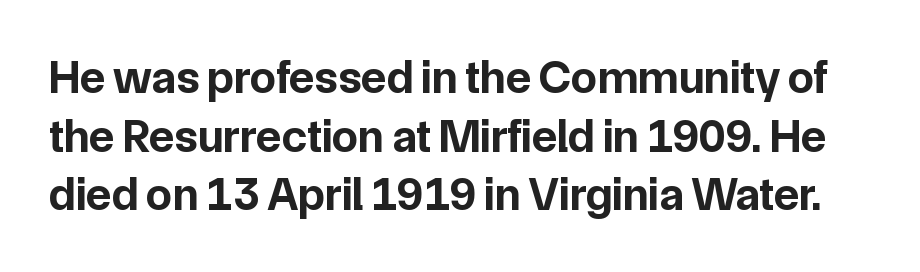
Q: Is the text bold? A: Yes.
Q: Is the text italic (slanted)? A: No, it is upright.
Q: Is the typeface a serif or a sans-serif typeface? A: Sans-serif.
Q: Is the text underlined? A: No.
Q: Is the spacing between letters normal or unusually wide? A: Normal.
Q: Is the spacing between lines tight, normal or loose? A: Normal.
Q: Width (condensed, normal, or wide)? A: Normal.
Q: Stroke contrast? A: Low.
Q: x-height? A: Medium.
Q: Monospaced? A: No.
